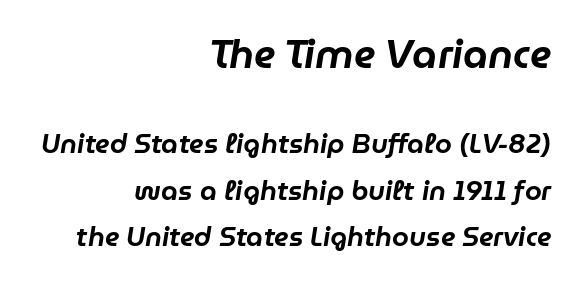
The image shows 40 px text type, italic (leaning right); set right-aligned, line spacing 1.71x, normal letter spacing, not underlined; the first (top) block is 1.48x larger; low stroke contrast and a medium x-height.
